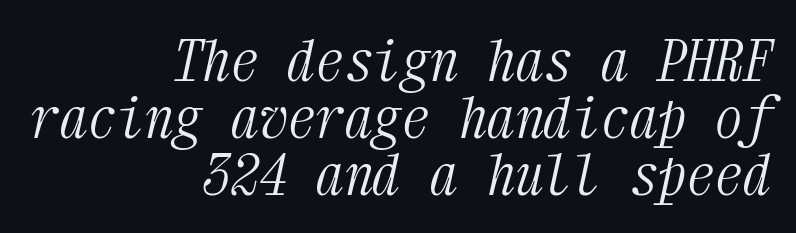
Q: Is the text bold? A: No.
Q: Is the text italic (slanted)? A: Yes, it leans right by about 12 degrees.
Q: Is the typeface a serif or a sans-serif typeface? A: Serif.
Q: Is the text underlined? A: No.
Q: How is the paragraph aligned? A: Right-aligned.
Q: Is the spacing between letters normal or unusually wide? A: Normal.
Q: Is the spacing between lines tight, normal or loose? A: Tight.
Q: Width (condensed, normal, or wide)? A: Condensed.
Q: Stroke contrast? A: Medium.
Q: x-height? A: Medium.
Q: Monospaced? A: Yes.
